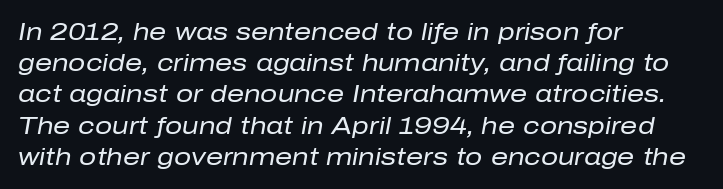
{"italic": "yes", "lean": "right", "slant_degrees": 10, "bold": "no", "underline": "no", "align": "left", "line_spacing": "normal", "line_spacing_ratio": 1.3, "letter_spacing": "normal", "letter_spacing_em": 0.0, "glyph_px": 24}
